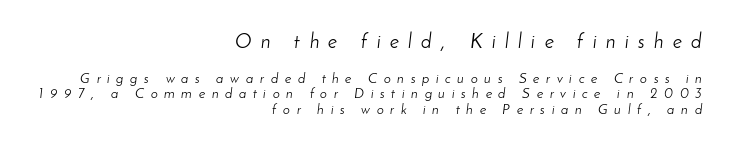
{"italic": "yes", "lean": "right", "slant_degrees": 8, "bold": "no", "underline": "no", "align": "right", "line_spacing": "tight", "line_spacing_ratio": 1.13, "letter_spacing": "wide", "letter_spacing_em": 0.47, "larger_block": "first", "size_ratio": 1.43, "glyph_px": 20}
